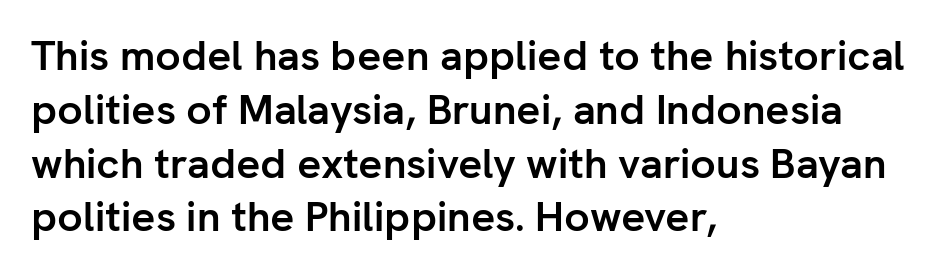
The type family on display is of the sans-serif kind. The specimen reads as upright at a glance. The tracking reads as untouched default to a designer's eye. The passage is arranged the way most books set body copy — flush left. Look at the stroke-to-counter ratio: heavy, a bold. The specimen omits any rule beneath the text block's lines.
